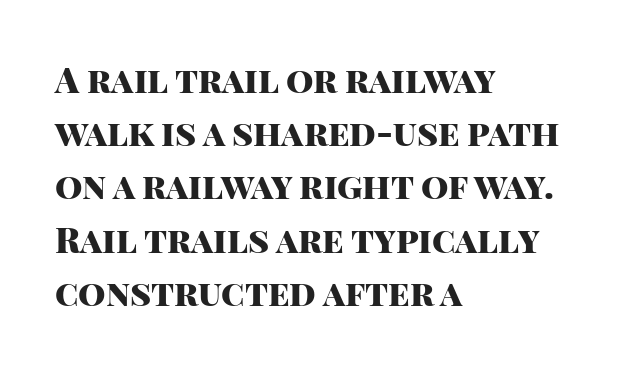
Bare-footed words on every line. These lines keep a tight, regular rhythm from letter to letter. This is the regular roman posture of the typeface. Note: no serifs on the glyphs. A typesetter would call this proportional, since set widths differ per character.
